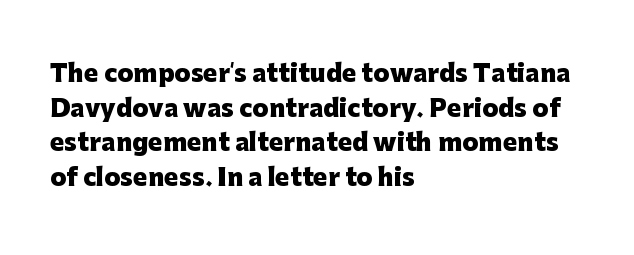
Q: Is the text bold? A: Yes.
Q: Is the text italic (slanted)? A: No, it is upright.
Q: Is the text underlined? A: No.
Q: How is the paragraph aligned? A: Left-aligned.
Q: Is the spacing between letters normal or unusually wide? A: Normal.
Q: Is the spacing between lines tight, normal or loose? A: Normal.
